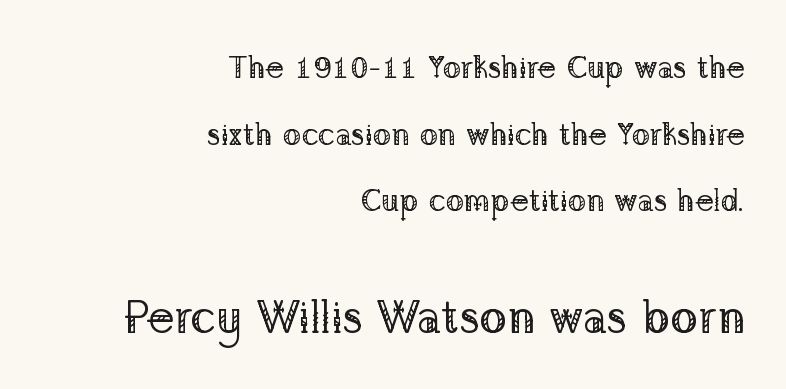
{"serif": "yes", "italic": "no", "bold": "no", "weight": "regular", "width": "normal", "stroke_contrast": "low", "x_height": "medium", "monospaced": "no", "underline": "no", "align": "right", "line_spacing": "loose", "line_spacing_ratio": 2.15, "letter_spacing": "normal", "letter_spacing_em": 0.0, "larger_block": "second", "size_ratio": 1.48, "glyph_px": 46}
